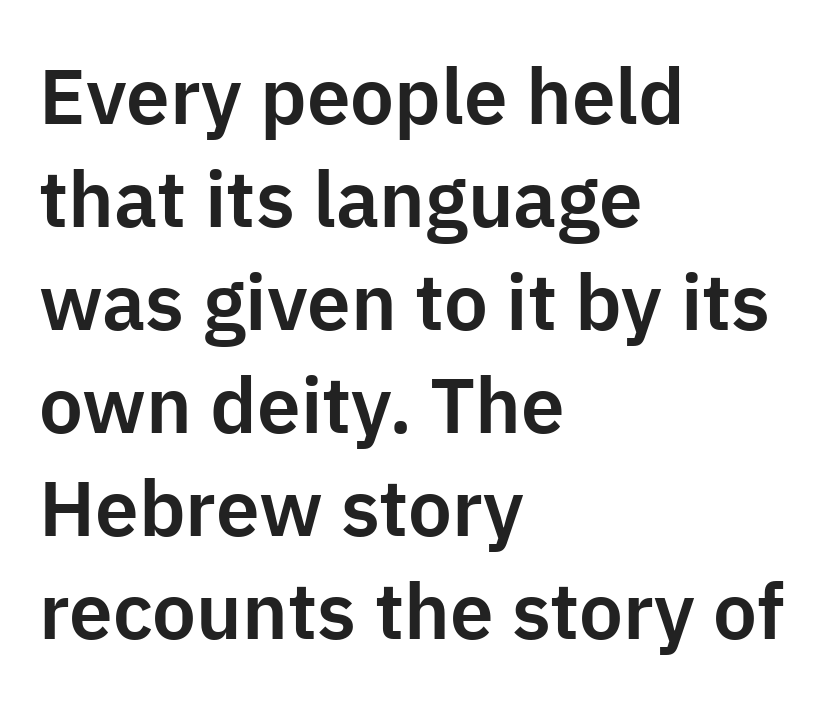
This rendering features lettering with no underline. The type family on display is of the sans-serif kind. Think of a printed novel: that variable character pitch is what you see here. Layout note: lines flush left. Leading matches the norm, producing a regular column. Do the letters lean? They stand straight.
